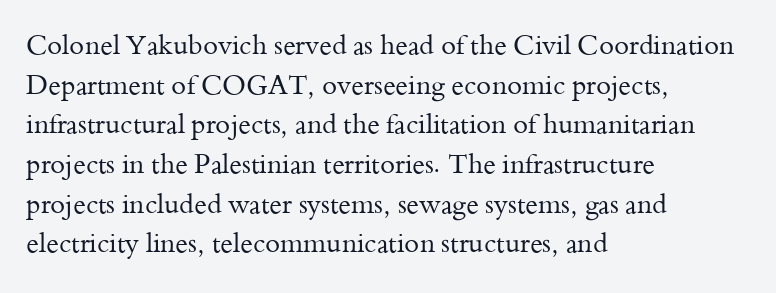
{"italic": "no", "bold": "no", "underline": "no", "align": "left", "line_spacing": "normal", "line_spacing_ratio": 1.47, "letter_spacing": "normal", "letter_spacing_em": 0.0, "glyph_px": 27}
